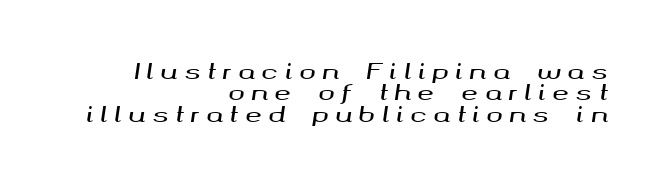
Q: Is the text italic (slanted)? A: Yes, it leans right by about 8 degrees.
Q: Is the text underlined? A: No.
Q: How is the paragraph aligned? A: Right-aligned.
Q: Is the spacing between letters normal or unusually wide? A: Unusually wide.
Q: Is the spacing between lines tight, normal or loose? A: Tight.
